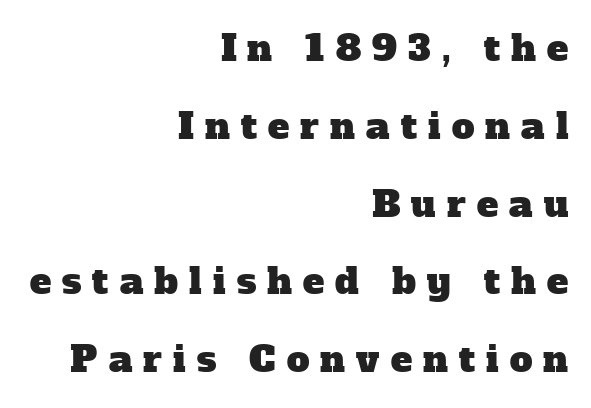
The area under the type is left untouched. Are there feet on the stems? There are — it's a serif. This block would shrink considerably if given ordinary leading; it's expanded now. The line texture is sparse and dotted thanks to wide tracking. Think of a printed novel: that variable character pitch is what you see here. Alignment: flush right.
